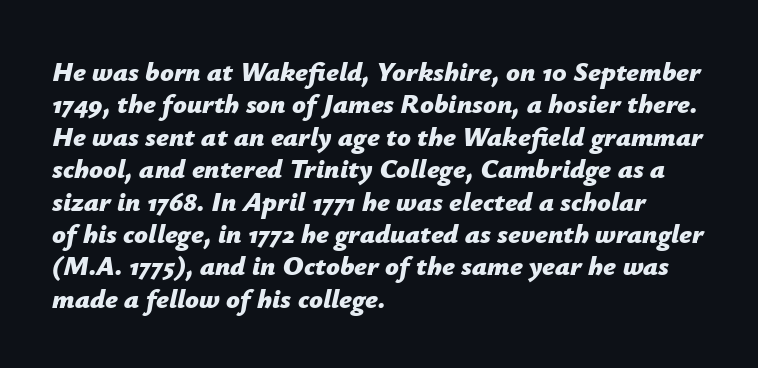
The image shows 27 px bold type, italic (leaning right); set left-aligned, line spacing 1.2x, normal letter spacing, not underlined.
